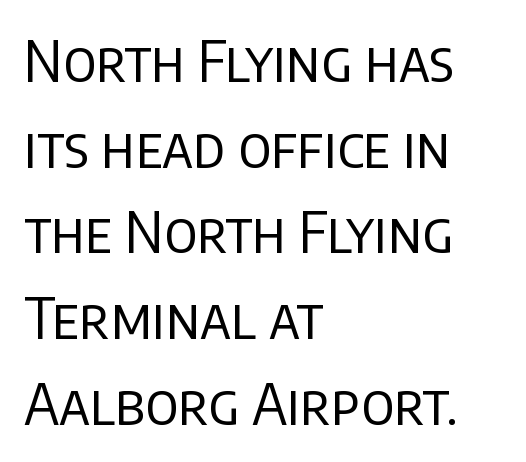
The foot of each line stays bare and open. A classic flush-left, rag-right setting is used for this passage. The face used here is proportionally spaced, like ordinary book or web type. The passage shown is not bold in any degree. Is this a sans? Yes — the strokes have no serifs.
